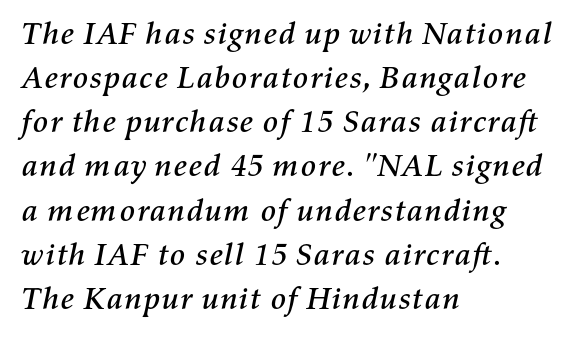
The image shows 32 px text type, italic (leaning right); set left-aligned, normal line spacing (1.38x), normal letter spacing, not underlined; medium stroke contrast and a medium x-height.
